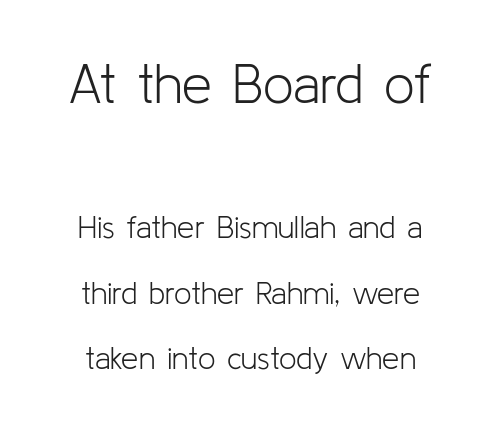
The gaps between neighbouring characters are ordinary and unremarkable. The typeface has the unassuming heft of standard copy or less. The designer went with a sans here, leaving each stem footless. The lines are spread far apart with generous leading. Do the characters align in a grid? No, the font is proportional. Size contrast runs from large at the top to small at the bottom.
